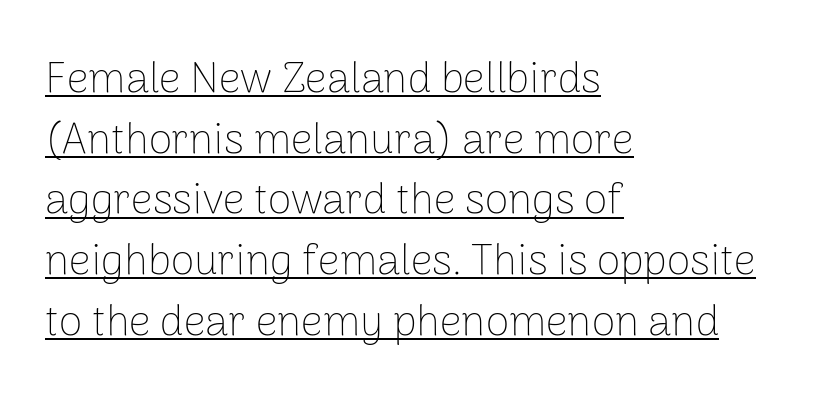
Q: Is the text bold? A: No.
Q: Is the text italic (slanted)? A: No, it is upright.
Q: Is the typeface a serif or a sans-serif typeface? A: Sans-serif.
Q: Is the text underlined? A: Yes.
Q: How is the paragraph aligned? A: Left-aligned.
Q: Is the spacing between letters normal or unusually wide? A: Normal.
Q: Is the spacing between lines tight, normal or loose? A: Normal.
Q: Width (condensed, normal, or wide)? A: Normal.
Q: Stroke contrast? A: Low.
Q: x-height? A: Medium.
Q: Monospaced? A: No.
